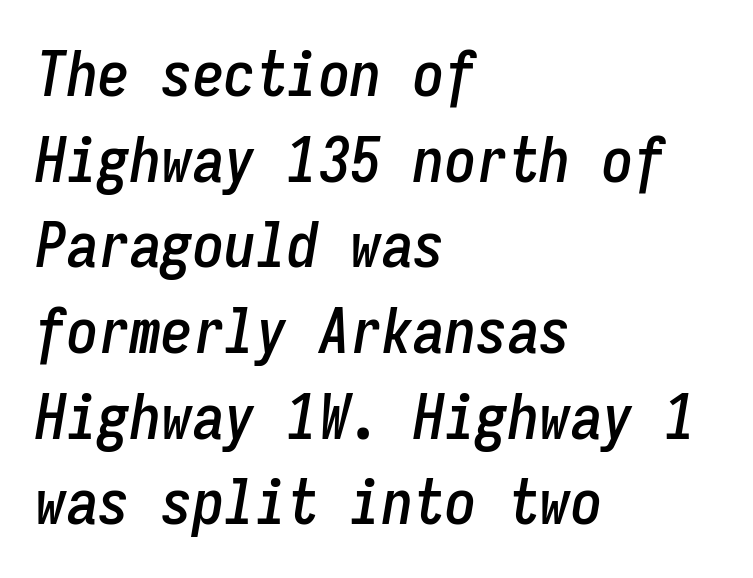
The lines are quadded left. Rendered with sloped, italic letterforms. Each letter, wide or thin by design, is forced into the same width here. Evenly set lines give the paragraph a standard silhouette. Decoration check: the copy has no underline.
